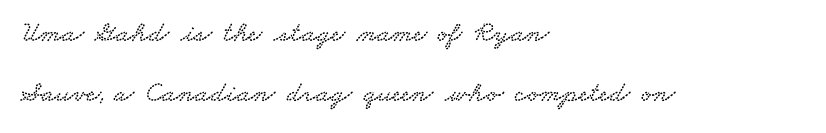
The image shows 29 px wide type; set left-aligned, loose line spacing (2.08x), normal letter spacing, not underlined; low stroke contrast and a small x-height.
